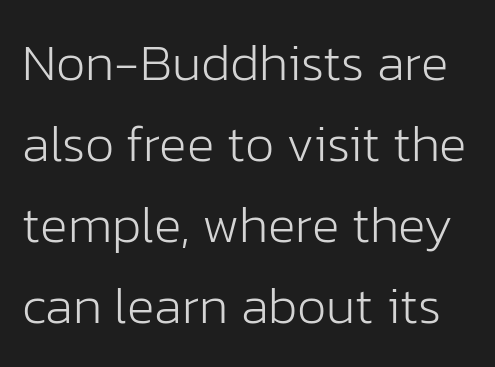
The image shows 52 px light sans-serif type, upright; set normal line spacing (1.56x), normal letter spacing, not underlined; low stroke contrast and a medium x-height.
